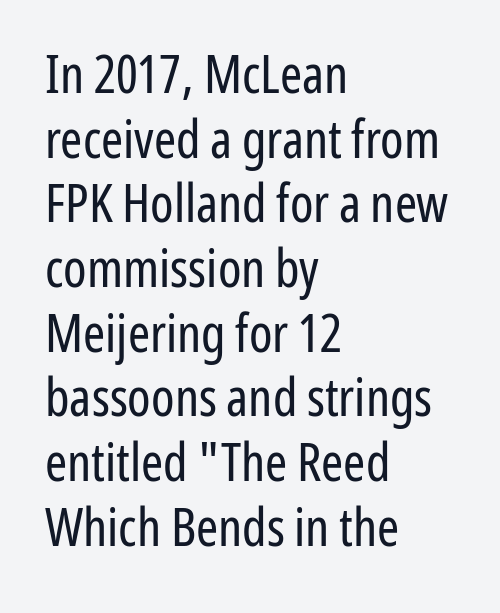
{"serif": "no", "italic": "no", "bold": "no", "weight": "regular", "width": "condensed", "stroke_contrast": "low", "x_height": "medium", "monospaced": "no", "underline": "no", "align": "left", "line_spacing_ratio": 1.22, "letter_spacing": "normal", "letter_spacing_em": 0.0, "glyph_px": 53}
